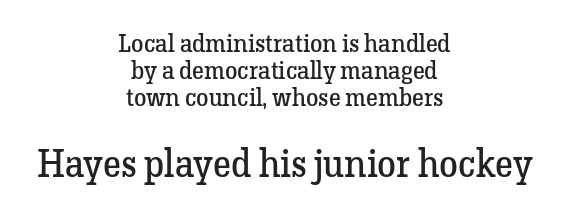
The image shows 38 px regular-weight serif type, upright; set centered, tight line spacing (1.09x), normal letter spacing, not underlined; the second (bottom) block is 1.52x larger; low stroke contrast and a medium x-height.
